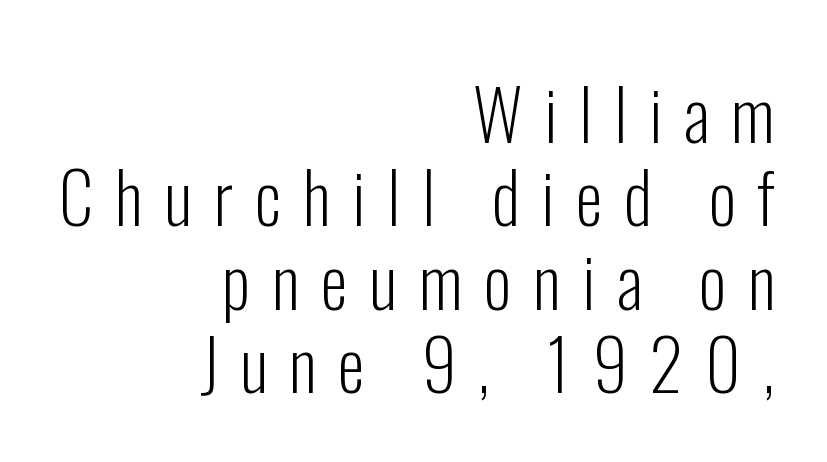
The image shows 70 px light, condensed sans-serif type, upright; set right-aligned, line spacing 1.19x, unusually wide letter spacing (+0.31 em), not underlined; low stroke contrast and a medium x-height.
